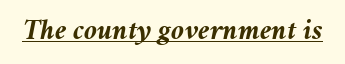
{"italic": "yes", "lean": "right", "slant_degrees": 11, "bold": "yes", "weight": "semibold", "width": "normal", "stroke_contrast": "medium", "x_height": "medium", "monospaced": "no", "underline": "yes", "letter_spacing": "normal", "letter_spacing_em": 0.0, "glyph_px": 29}
